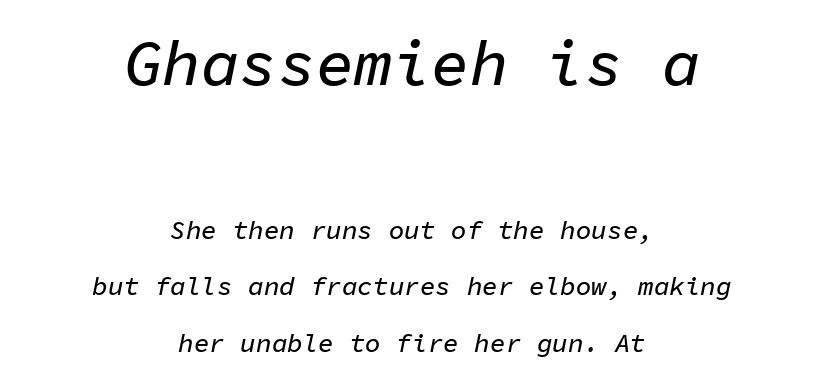
{"italic": "yes", "lean": "right", "slant_degrees": 11, "width": "normal", "stroke_contrast": "low", "x_height": "medium", "monospaced": "yes", "underline": "no", "align": "center", "line_spacing": "loose", "line_spacing_ratio": 2.18, "letter_spacing": "normal", "letter_spacing_em": 0.0, "larger_block": "first", "size_ratio": 2.46, "glyph_px": 64}
